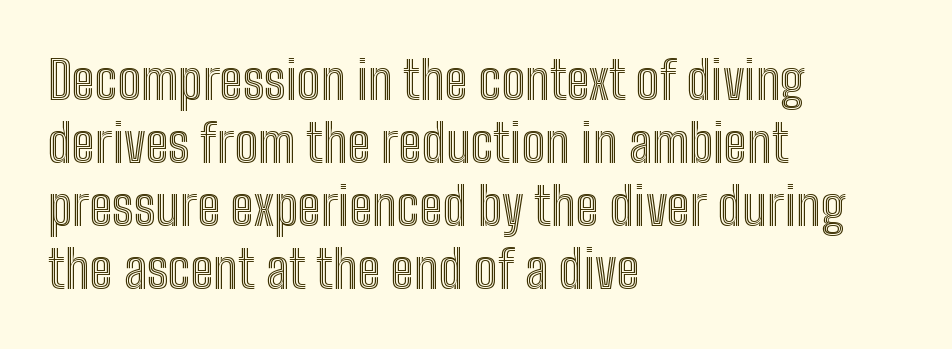
Nothing unusual about the tracking: characters are spaced as the font intends. This rendering features lettering with no underline. These lines were composed using upright roman letters. The face used here is proportionally spaced, like ordinary book or web type. Which margin do the lines hug? The left one — the right edge is uneven.
